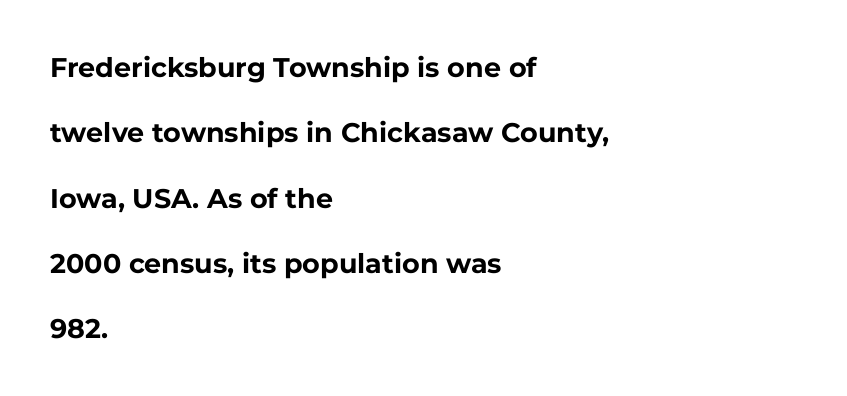
Q: Is the text bold? A: Yes.
Q: Is the text italic (slanted)? A: No, it is upright.
Q: Is the text underlined? A: No.
Q: How is the paragraph aligned? A: Left-aligned.
Q: Is the spacing between letters normal or unusually wide? A: Normal.
Q: Is the spacing between lines tight, normal or loose? A: Loose.
